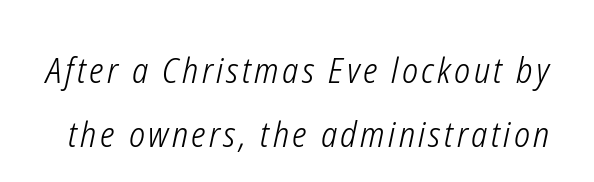
{"italic": "yes", "lean": "right", "slant_degrees": 12, "bold": "no", "weight": "light", "width": "condensed", "stroke_contrast": "low", "x_height": "medium", "monospaced": "no", "underline": "no", "line_spacing_ratio": 1.82, "glyph_px": 35}
